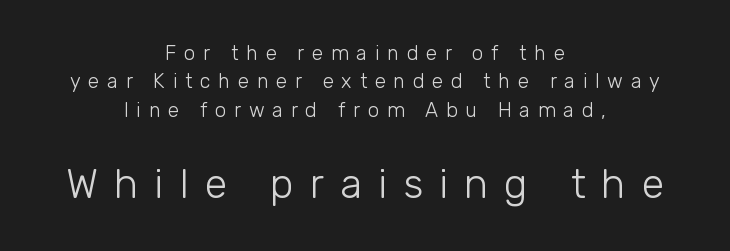
The rendering shows plain stroke endings on the letterforms — a sans-serif design. Horizontally, the lines are justified to the midpoint only. Typesetter's note — lower block bumped up in size, upper block left smaller. Each letter keeps its own natural width here, so spacing adapts to shape. The passage shown is not underscored anywhere.
